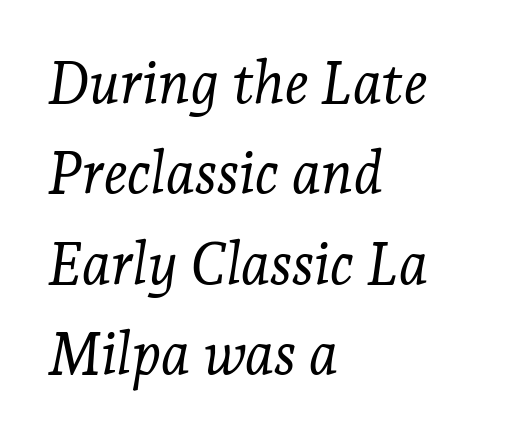
{"serif": "yes", "italic": "yes", "lean": "right", "slant_degrees": 7, "bold": "no", "weight": "light", "width": "normal", "stroke_contrast": "low", "x_height": "medium", "monospaced": "no", "underline": "no", "align": "left", "line_spacing": "normal", "line_spacing_ratio": 1.56, "letter_spacing": "normal", "letter_spacing_em": 0.0, "glyph_px": 58}
